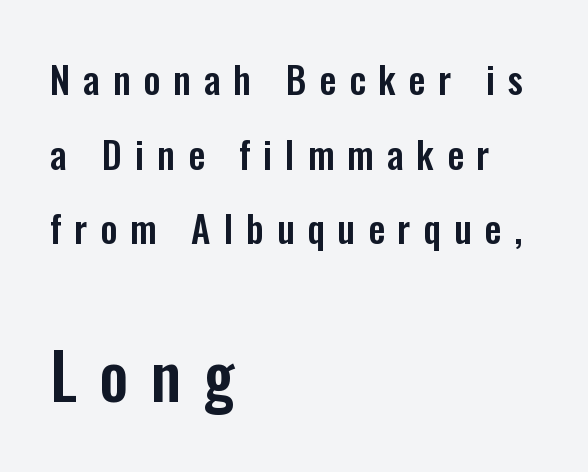
{"serif": "no", "italic": "no", "width": "condensed", "stroke_contrast": "low", "x_height": "medium", "monospaced": "no", "underline": "no", "align": "left", "line_spacing": "loose", "line_spacing_ratio": 2.02, "letter_spacing": "wide", "letter_spacing_em": 0.35, "larger_block": "second", "size_ratio": 1.73, "glyph_px": 64}
